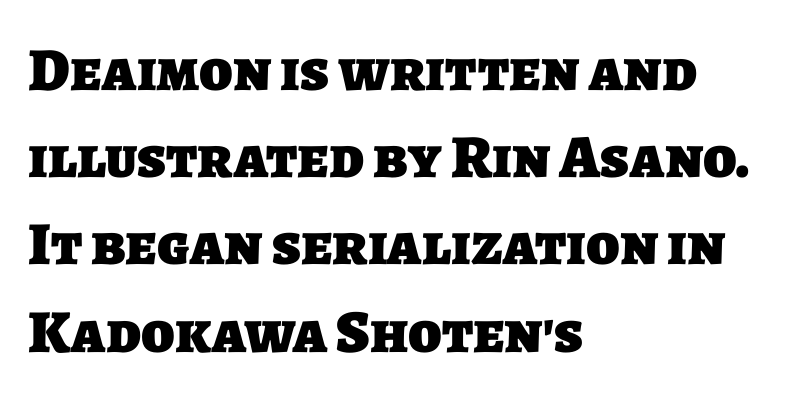
The image shows 61 px heavy sans-serif type; set left-aligned, normal line spacing (1.43x), normal letter spacing, not underlined; low stroke contrast and a large x-height.
